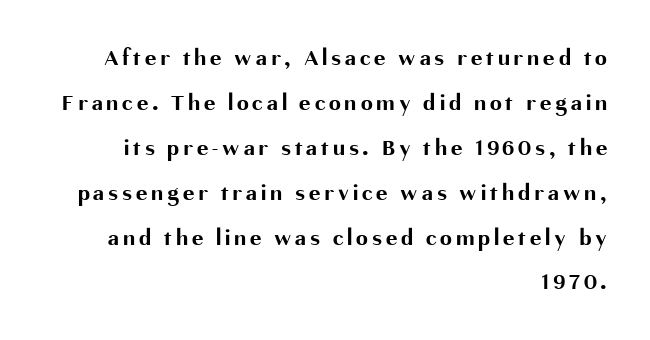
The image shows 24 px bold type, upright; set right-aligned, line spacing 1.87x, not underlined.
